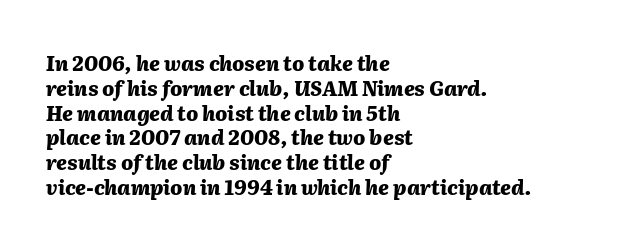
The font's italic variant was chosen for this text. The line texture is even and compact thanks to regular tracking. The strip under each line holds only bare page. The rendering anchors every line to the left-hand side. Is the type bold? Yes — the strokes are clearly thick and heavy.
